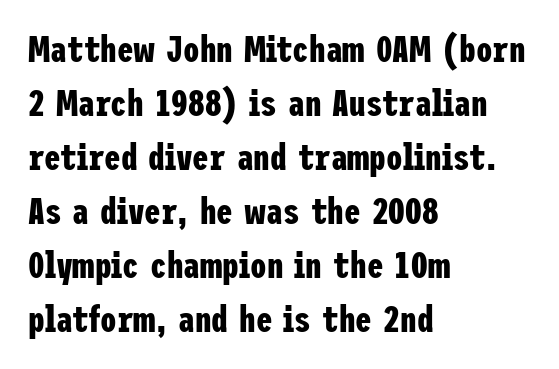
The image shows 37 px bold, condensed sans-serif type, upright; set left-aligned, normal line spacing (1.46x), normal letter spacing, not underlined; low stroke contrast and a medium x-height.
